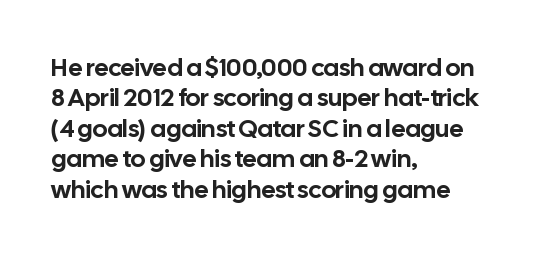
{"italic": "no", "underline": "no", "align": "left", "line_spacing_ratio": 1.22, "letter_spacing": "normal", "letter_spacing_em": 0.0, "glyph_px": 25}
